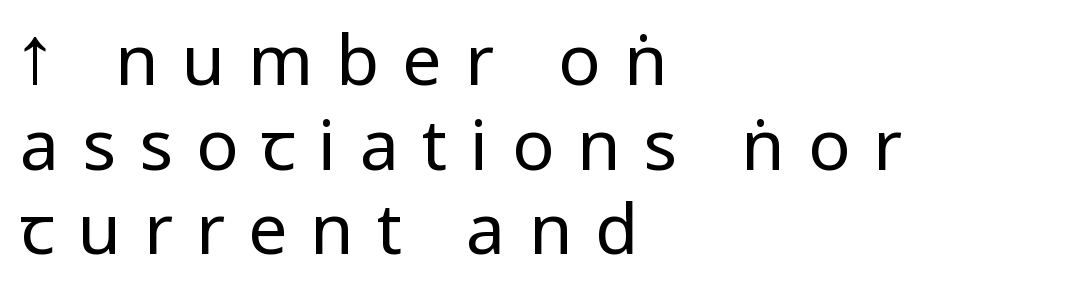
{"serif": "no", "italic": "no", "bold": "no", "weight": "regular", "width": "condensed", "stroke_contrast": "low", "underline": "no", "align": "left", "line_spacing_ratio": 1.21, "letter_spacing": "wide", "letter_spacing_em": 0.33, "glyph_px": 70}
